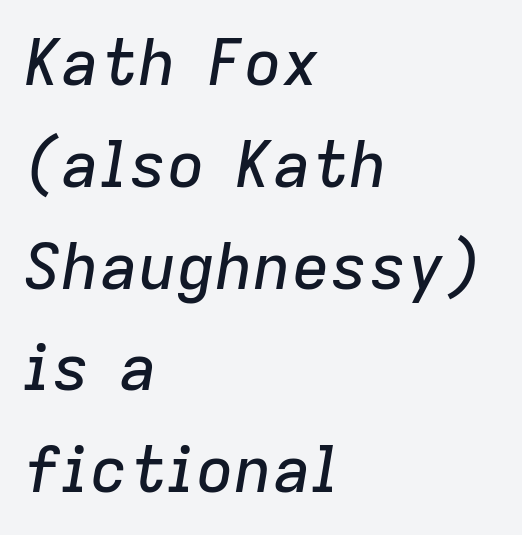
The image shows 64 px text type, italic (leaning right); set left-aligned, normal line spacing (1.59x), normal letter spacing, not underlined; low stroke contrast and a medium x-height.
